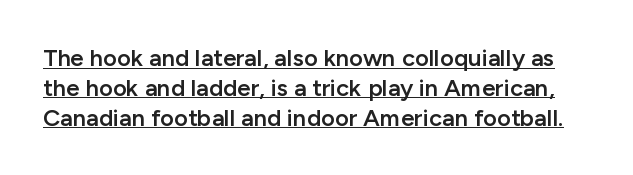
Q: Is the text bold? A: Semi-bold.
Q: Is the text italic (slanted)? A: No, it is upright.
Q: Is the text underlined? A: Yes.
Q: Is the spacing between letters normal or unusually wide? A: Normal.
